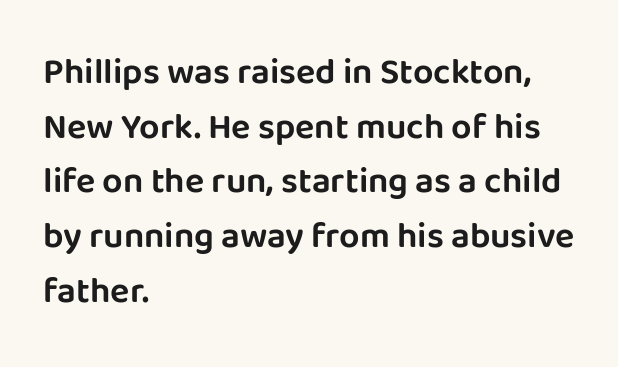
{"serif": "no", "italic": "no", "width": "normal", "stroke_contrast": "low", "x_height": "large", "monospaced": "no", "underline": "no", "align": "left", "line_spacing": "normal", "line_spacing_ratio": 1.52, "letter_spacing": "normal", "letter_spacing_em": 0.0, "glyph_px": 36}
